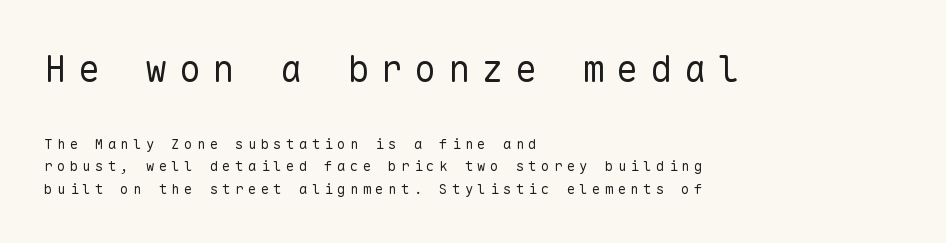
{"serif": "no", "italic": "no", "bold": "no", "weight": "regular", "width": "normal", "stroke_contrast": "low", "x_height": "medium", "monospaced": "yes", "underline": "no", "align": "left", "line_spacing": "normal", "line_spacing_ratio": 1.62, "letter_spacing": "wide", "letter_spacing_em": 0.31, "larger_block": "first", "size_ratio": 2.64, "glyph_px": 37}
